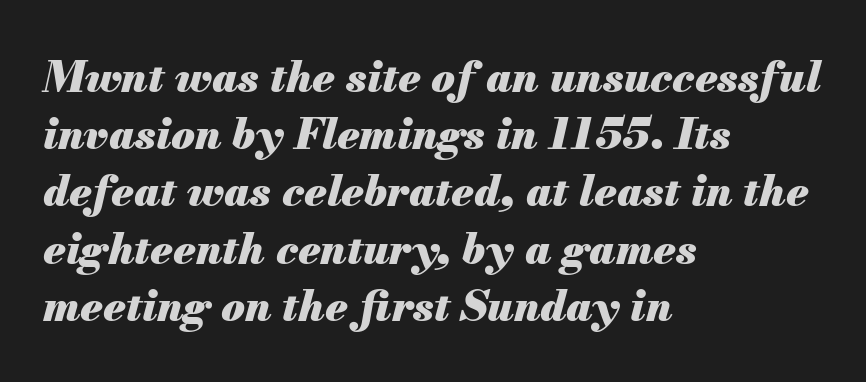
{"italic": "yes", "lean": "right", "slant_degrees": 13, "bold": "yes", "weight": "heavy", "width": "normal", "stroke_contrast": "medium", "x_height": "small", "monospaced": "no", "underline": "no", "align": "left", "line_spacing": "normal", "line_spacing_ratio": 1.33, "letter_spacing": "normal", "letter_spacing_em": 0.0, "glyph_px": 43}
